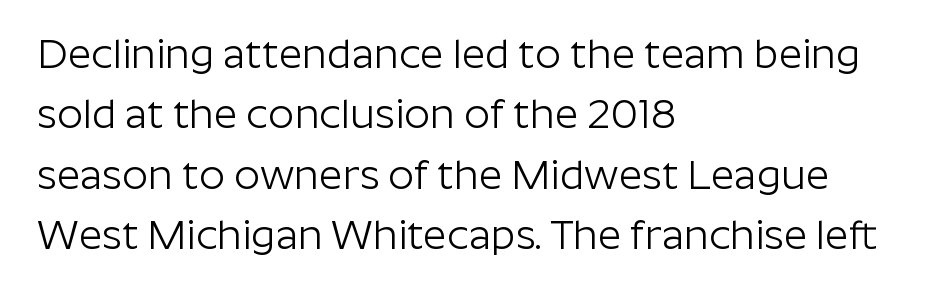
Q: Is the text bold? A: No.
Q: Is the text italic (slanted)? A: No, it is upright.
Q: Is the typeface a serif or a sans-serif typeface? A: Sans-serif.
Q: Is the text underlined? A: No.
Q: How is the paragraph aligned? A: Left-aligned.
Q: Is the spacing between letters normal or unusually wide? A: Normal.
Q: Is the spacing between lines tight, normal or loose? A: Normal.
Q: Width (condensed, normal, or wide)? A: Normal.
Q: Stroke contrast? A: Low.
Q: x-height? A: Medium.
Q: Monospaced? A: No.
